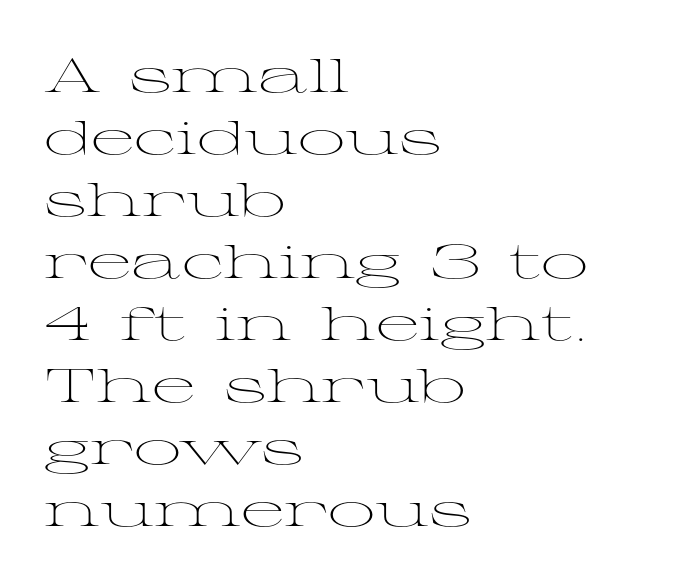
No italicization has been applied; the sample stays upright. Every row of glyphs begins at an identical x-position on the left. Is this a heavy cut? Hardly; it is regular or lighter. Anything drawn beneath the words? Only blank space. Varying glyph widths throughout — classic text-font behaviour.
